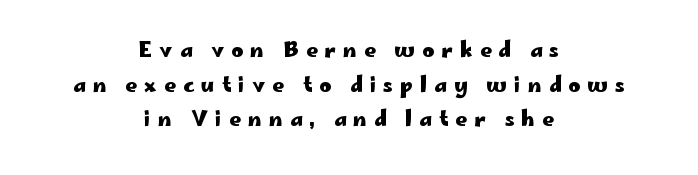
The image shows 20 px bold type, upright; set centered, line spacing 1.73x, unusually wide letter spacing (+0.36 em), not underlined.
